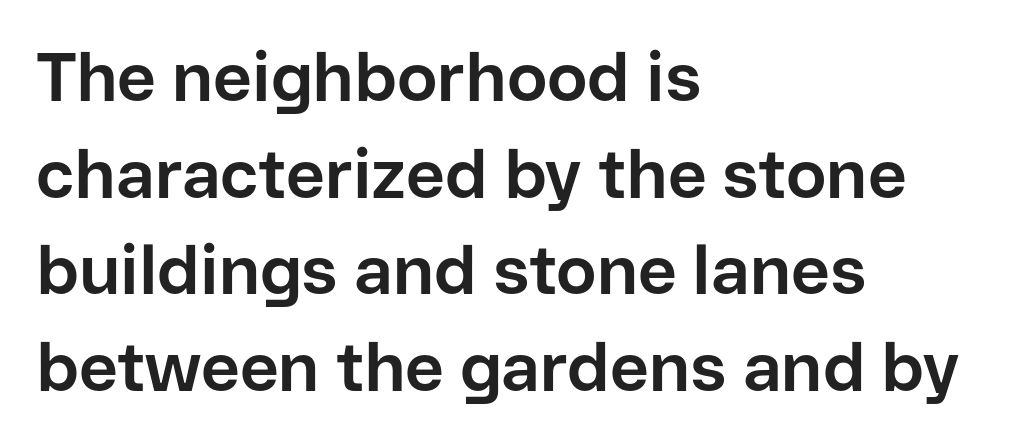
The image shows 68 px bold sans-serif type, upright; set left-aligned, normal line spacing (1.42x), normal letter spacing, not underlined; low stroke contrast and a medium x-height.
